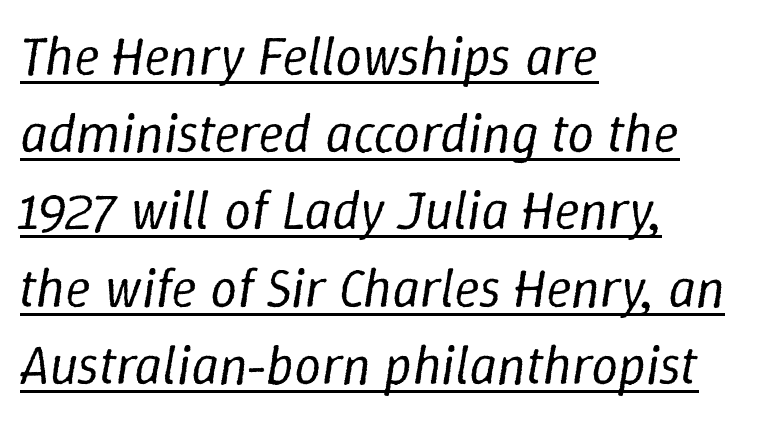
The image shows 54 px regular-weight type, italic (leaning right); set left-aligned, normal line spacing (1.43x), normal letter spacing, underlined; low stroke contrast and a medium x-height.
